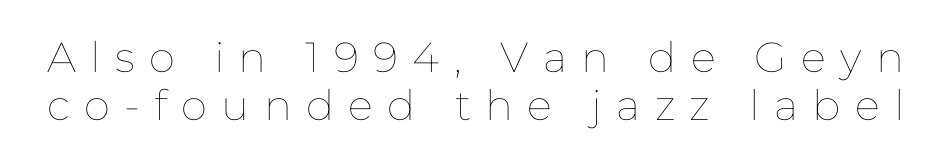
On a weight scale, this lands at 450 or below. Descenders hang freely into open space. Varying glyph widths throughout — classic text-font behaviour. Someone cranked the tracking dial way up on this one.
